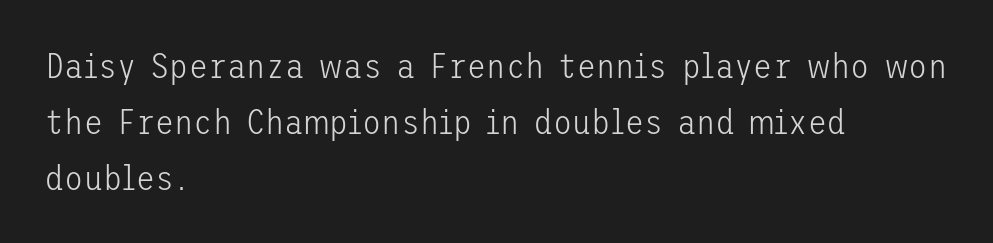
Students, note that the glyphs here touch the page at normal intervals. Stroke thickness stays within the range of a standard reading face or lighter. Posture: upright roman. Rule under the text: the space is simply empty. The lines sit at an ordinary, default distance from one another. This rendering employs a face without finishing strokes, i.e., a sans-serif.
